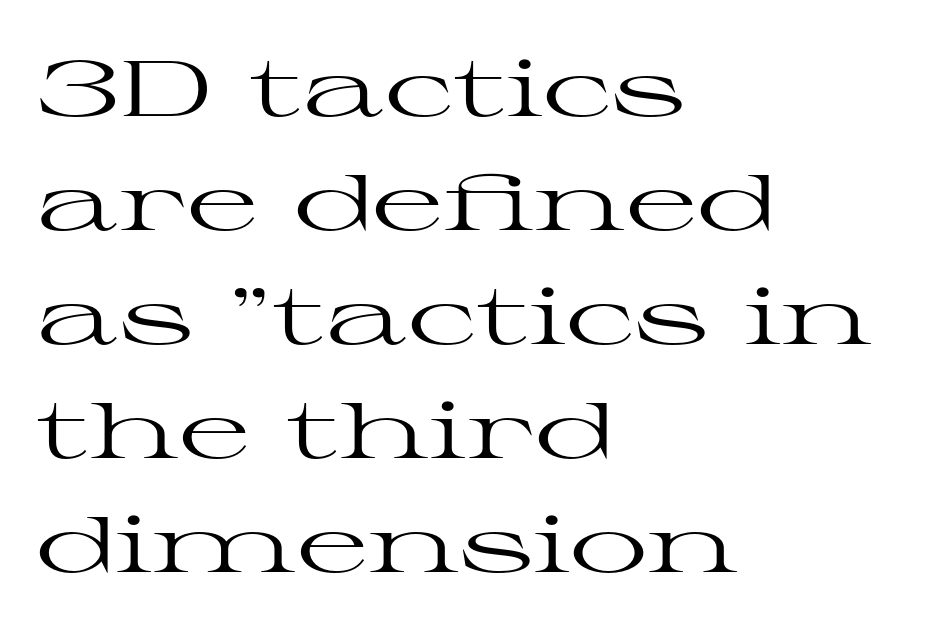
{"serif": "yes", "italic": "no", "bold": "no", "weight": "regular", "width": "wide", "stroke_contrast": "high", "x_height": "medium", "monospaced": "no", "underline": "no", "align": "left", "line_spacing": "normal", "line_spacing_ratio": 1.46, "letter_spacing": "normal", "letter_spacing_em": 0.0, "glyph_px": 78}
